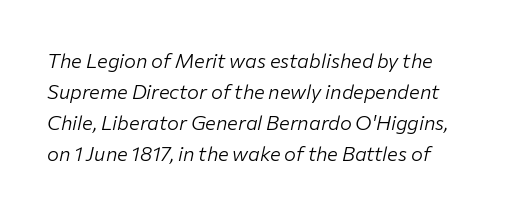
Descenders are the only things crossing below the line. Yep, that's italic — everything's leaning. Does extra space separate the letters? No, they use regular spacing. On a weight scale, this lands at 450 or below. The space between consecutive lines is moderate.
